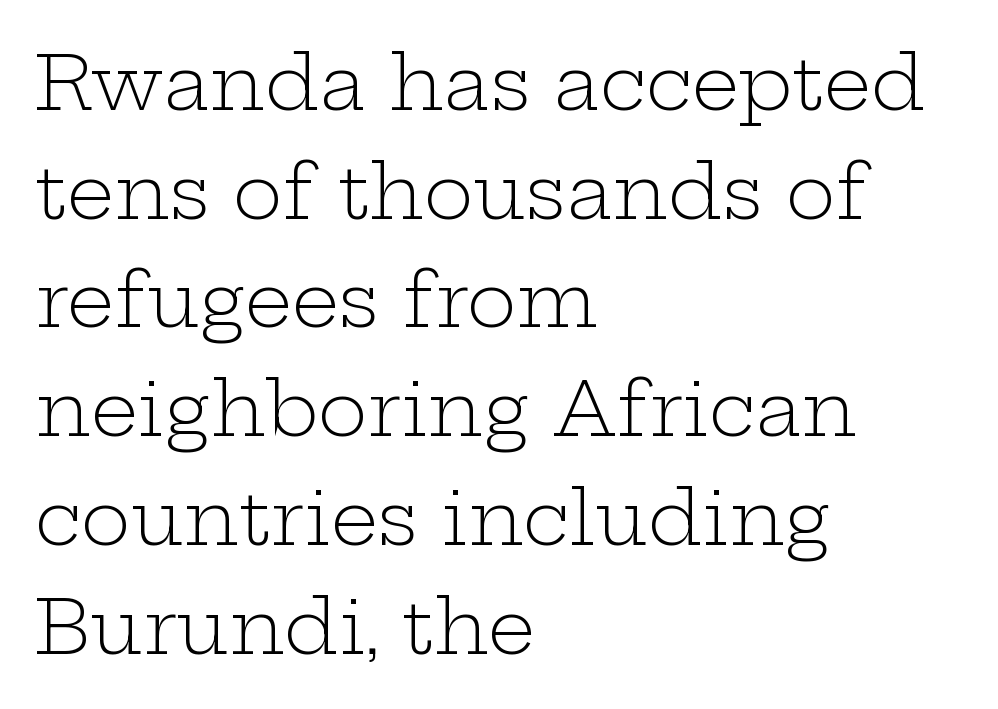
{"serif": "yes", "italic": "no", "bold": "no", "weight": "light", "width": "wide", "stroke_contrast": "low", "x_height": "medium", "monospaced": "no", "underline": "no", "align": "left", "line_spacing": "normal", "line_spacing_ratio": 1.45, "letter_spacing": "normal", "letter_spacing_em": 0.0, "glyph_px": 75}
